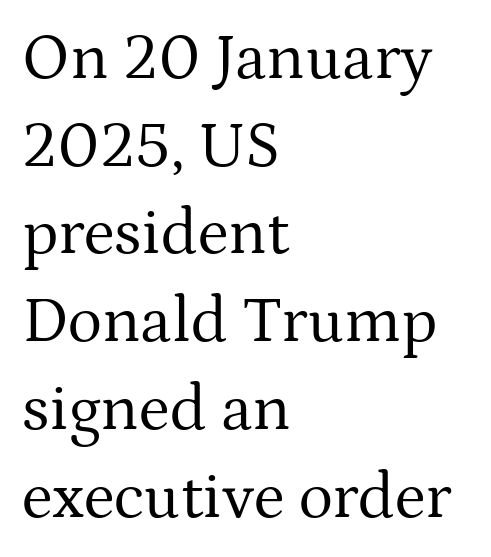
The image shows 65 px regular-weight serif type, upright; set left-aligned, normal line spacing (1.35x), normal letter spacing, not underlined; medium stroke contrast and a medium x-height.
